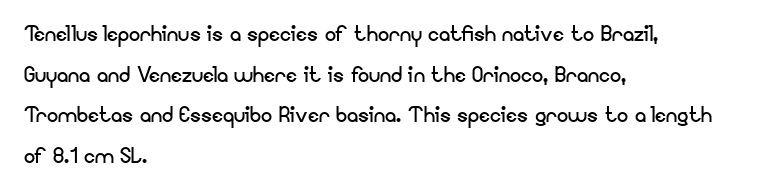
{"serif": "no", "italic": "no", "bold": "no", "weight": "regular", "width": "normal", "stroke_contrast": "low", "x_height": "small", "monospaced": "no", "underline": "no", "align": "left", "line_spacing": "normal", "line_spacing_ratio": 1.45, "letter_spacing": "normal", "letter_spacing_em": 0.0, "glyph_px": 28}
